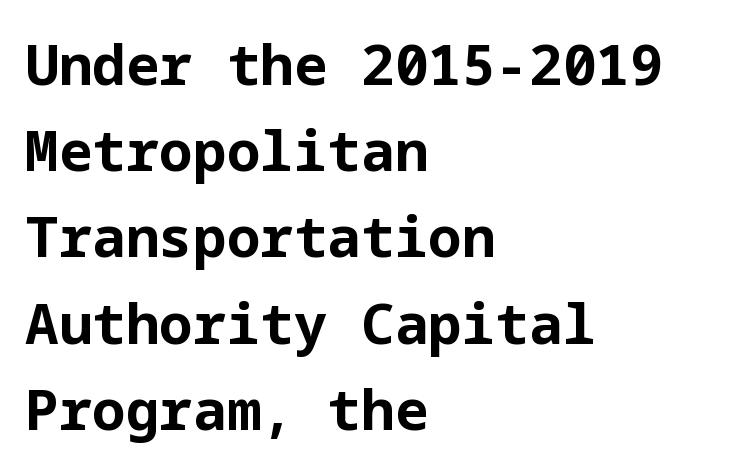
The image shows 56 px bold sans-serif type, upright; set left-aligned, normal line spacing (1.54x), normal letter spacing, not underlined; low stroke contrast and a medium x-height.
